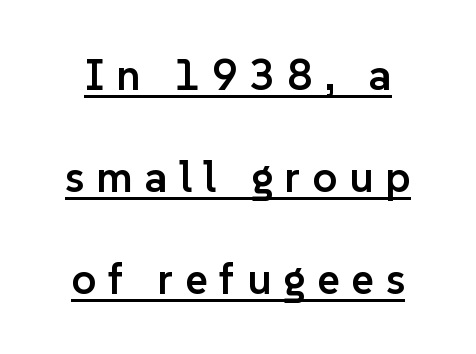
The image shows 43 px semibold sans-serif type, upright; set loose line spacing (2.37x), unusually wide letter spacing (+0.28 em), underlined; low stroke contrast and a medium x-height.
